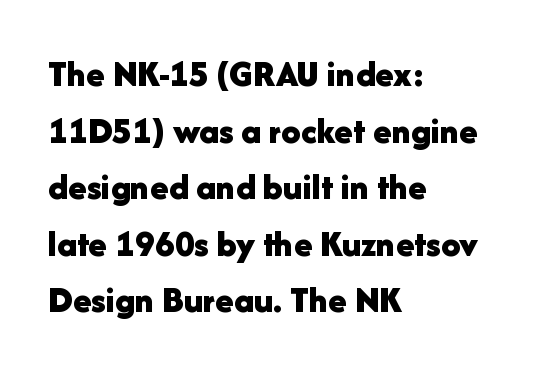
Q: Is the text bold? A: Yes.
Q: Is the text italic (slanted)? A: No, it is upright.
Q: Is the typeface a serif or a sans-serif typeface? A: Sans-serif.
Q: Is the text underlined? A: No.
Q: How is the paragraph aligned? A: Left-aligned.
Q: Is the spacing between letters normal or unusually wide? A: Normal.
Q: Is the spacing between lines tight, normal or loose? A: Normal.
Q: Width (condensed, normal, or wide)? A: Normal.
Q: Stroke contrast? A: Low.
Q: x-height? A: Medium.
Q: Monospaced? A: No.
